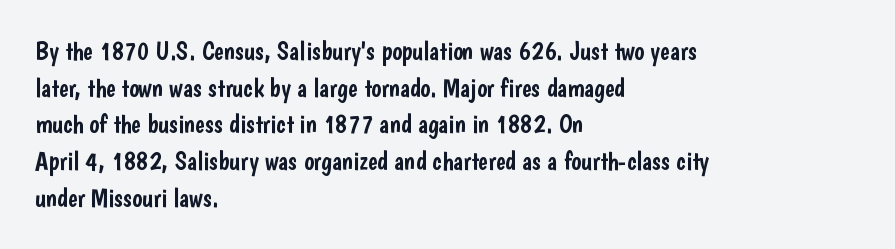
{"italic": "no", "underline": "no", "align": "left", "line_spacing": "normal", "line_spacing_ratio": 1.41, "letter_spacing": "normal", "letter_spacing_em": 0.0, "glyph_px": 26}
